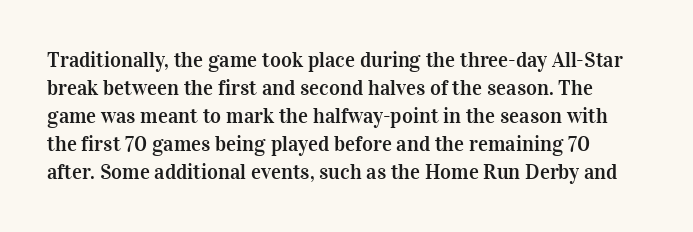
The image shows 21 px text type, upright; set normal line spacing (1.33x), normal letter spacing, not underlined.
